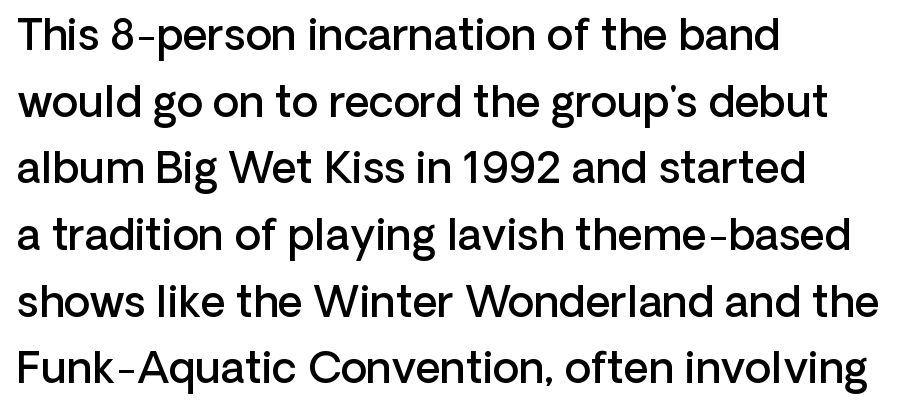
The image shows 43 px semibold sans-serif type, upright; set left-aligned, normal line spacing (1.55x), normal letter spacing, not underlined; low stroke contrast and a medium x-height.
